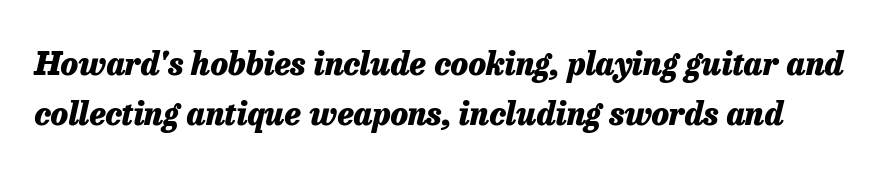
Q: Is the text bold? A: Yes.
Q: Is the text italic (slanted)? A: Yes, it leans right by about 13 degrees.
Q: Is the text underlined? A: No.
Q: Is the spacing between letters normal or unusually wide? A: Normal.
Q: Is the spacing between lines tight, normal or loose? A: Normal.
Q: Width (condensed, normal, or wide)? A: Normal.
Q: Stroke contrast? A: Low.
Q: x-height? A: Medium.
Q: Monospaced? A: No.
